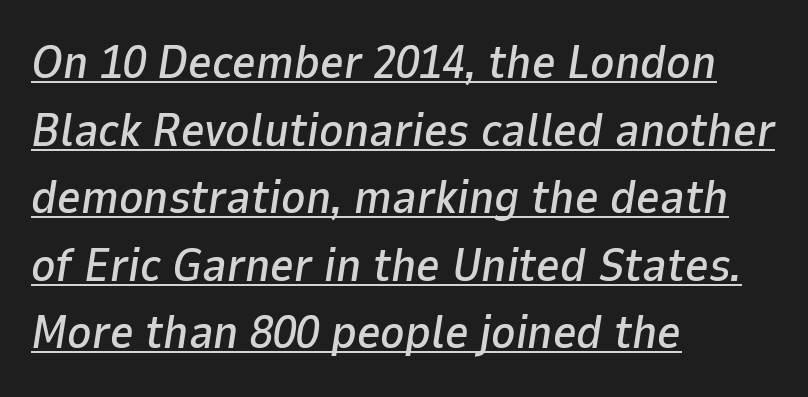
{"italic": "yes", "lean": "right", "slant_degrees": 9, "width": "normal", "stroke_contrast": "low", "x_height": "medium", "monospaced": "no", "underline": "yes", "align": "left", "line_spacing": "normal", "line_spacing_ratio": 1.47, "letter_spacing": "normal", "letter_spacing_em": 0.0, "glyph_px": 46}
